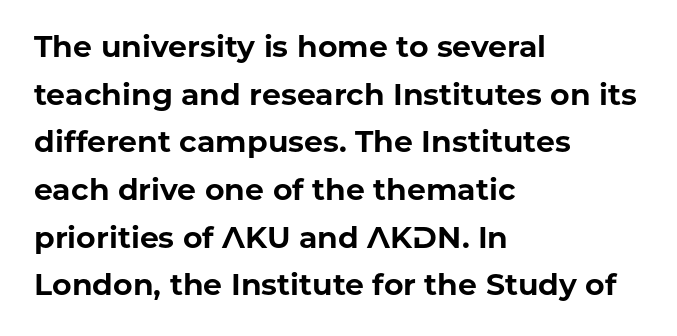
Just letters on the line, the space beneath them empty. The lettering holds an erect, upright posture throughout. This is heavy type, rendered in bold. Casual observation: everything's shoved over to the left. Letter spacing: default. The font family rendered here belongs to the sans-serif group.
